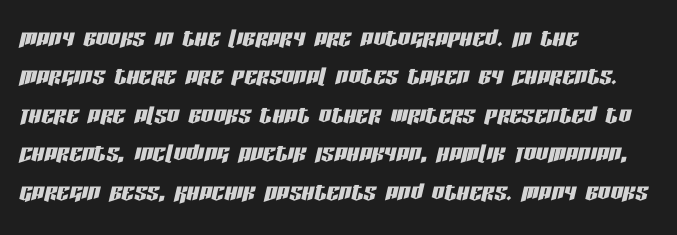
Q: Is the text italic (slanted)? A: Yes, it leans right by about 13 degrees.
Q: Is the text underlined? A: No.
Q: How is the paragraph aligned? A: Left-aligned.
Q: Is the spacing between letters normal or unusually wide? A: Normal.
Q: Width (condensed, normal, or wide)? A: Condensed.
Q: Stroke contrast? A: Low.
Q: x-height? A: Large.
Q: Monospaced? A: No.
